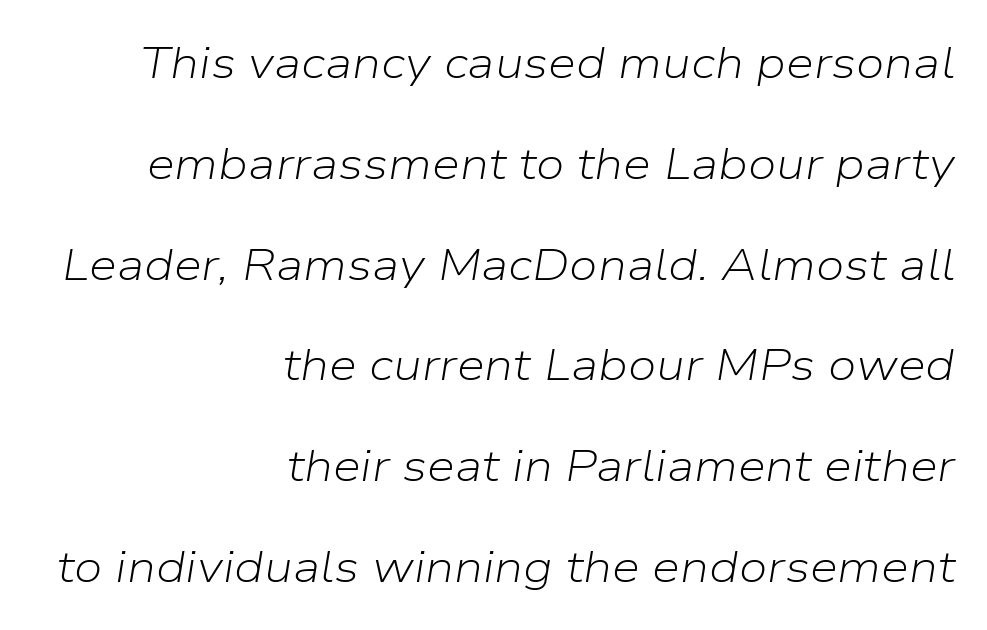
The text block is weighted toward the right margin, trailing off unevenly leftward. Anything drawn beneath the words? Only blank space. The face used here is proportionally spaced, like ordinary book or web type. Each word holds together tightly as a unit, with standard inter-letter gaps. Weight: regular or lighter. Whoever set this chose breathing room over compactness in the vertical rhythm.
